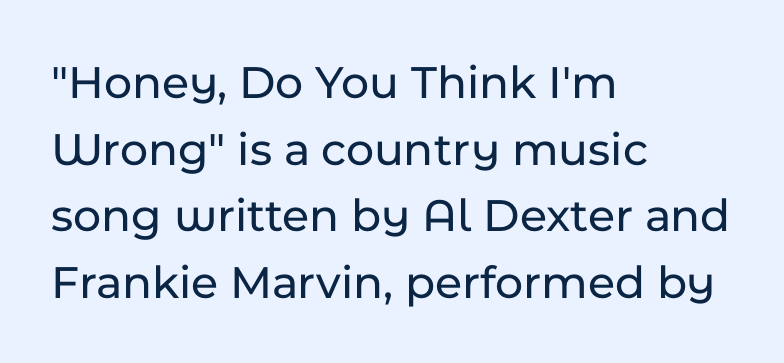
Notice how the passage keeps a crisp vertical edge on the left only. Lines of text with bare space underneath. Here the designer chose a conventional face with non-uniform glyph widths. The horizontal fit of the characters is conventional and even. This is the regular roman posture of the typeface. The characters display no serif detailing; their extremities are plain.
